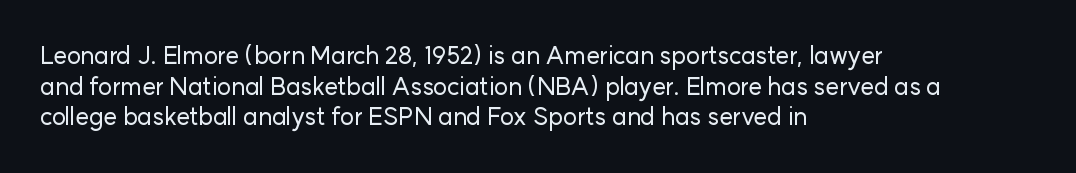
Q: Is the text italic (slanted)? A: No, it is upright.
Q: Is the text underlined? A: No.
Q: How is the paragraph aligned? A: Left-aligned.
Q: Is the spacing between letters normal or unusually wide? A: Normal.
Q: Is the spacing between lines tight, normal or loose? A: Normal.
